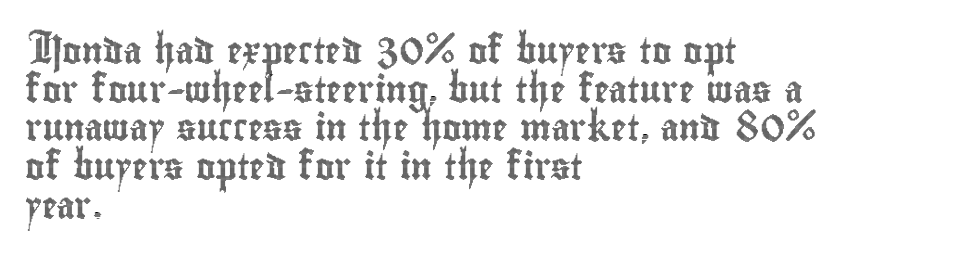
Q: Is the text italic (slanted)? A: No, it is upright.
Q: Is the text underlined? A: No.
Q: How is the paragraph aligned? A: Left-aligned.
Q: Is the spacing between letters normal or unusually wide? A: Normal.
Q: Is the spacing between lines tight, normal or loose? A: Normal.
